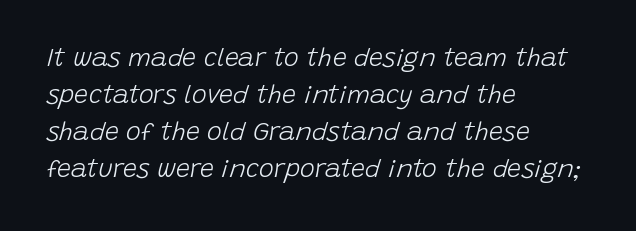
{"italic": "yes", "lean": "right", "slant_degrees": 15, "bold": "no", "underline": "no", "align": "left", "line_spacing": "normal", "line_spacing_ratio": 1.48, "letter_spacing": "normal", "letter_spacing_em": 0.0, "glyph_px": 25}
